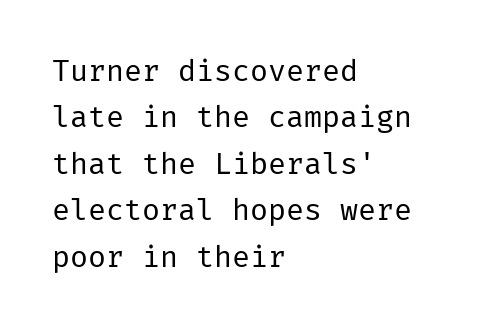
Q: Is the text bold? A: No.
Q: Is the text italic (slanted)? A: No, it is upright.
Q: Is the typeface a serif or a sans-serif typeface? A: Sans-serif.
Q: Is the text underlined? A: No.
Q: How is the paragraph aligned? A: Left-aligned.
Q: Is the spacing between letters normal or unusually wide? A: Normal.
Q: Is the spacing between lines tight, normal or loose? A: Normal.
Q: Width (condensed, normal, or wide)? A: Normal.
Q: Stroke contrast? A: Low.
Q: x-height? A: Medium.
